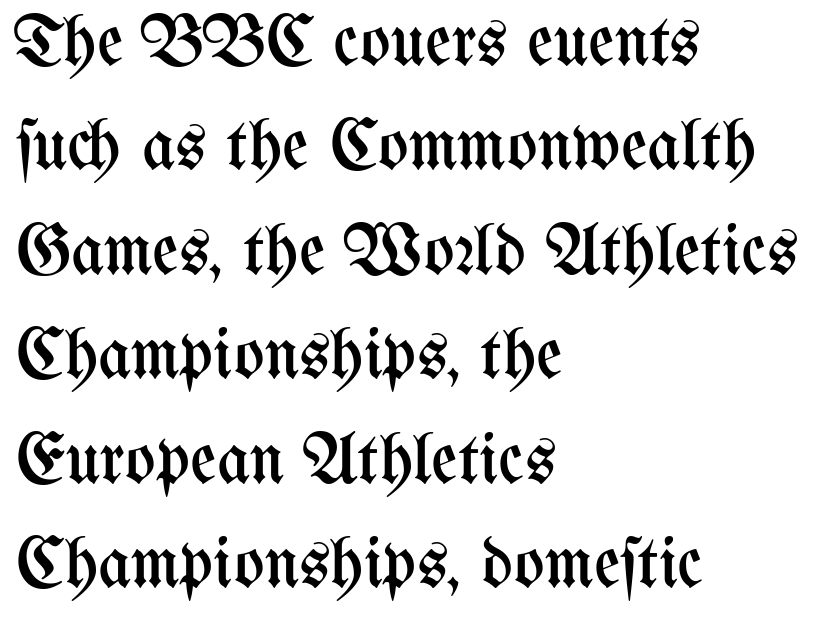
Q: Is the text bold? A: No.
Q: Is the text italic (slanted)? A: No, it is upright.
Q: Is the text underlined? A: No.
Q: How is the paragraph aligned? A: Left-aligned.
Q: Is the spacing between letters normal or unusually wide? A: Normal.
Q: Is the spacing between lines tight, normal or loose? A: Normal.
Q: Width (condensed, normal, or wide)? A: Condensed.
Q: Stroke contrast? A: Medium.
Q: x-height? A: Medium.
Q: Monospaced? A: No.
